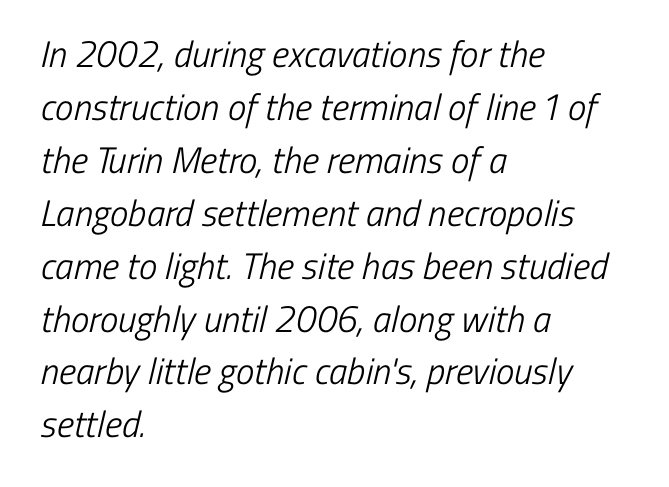
{"serif": "no", "bold": "no", "weight": "light", "width": "condensed", "stroke_contrast": "low", "x_height": "medium", "monospaced": "no", "underline": "no", "align": "left", "line_spacing": "normal", "line_spacing_ratio": 1.43, "letter_spacing": "normal", "letter_spacing_em": 0.0, "glyph_px": 37}
